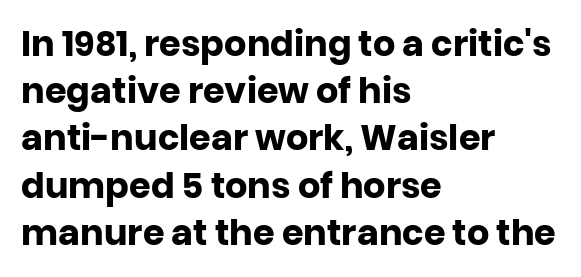
No word sits above an underline. No feet cap the strokes, marking this as sans-serif type. You could not count columns in this text — the font is proportionally spaced. A typesetter would call this leading conventional body-copy spacing. Leftover space on each line is placed entirely after the last word. Inter-character spacing is left at the font's built-in metrics.
